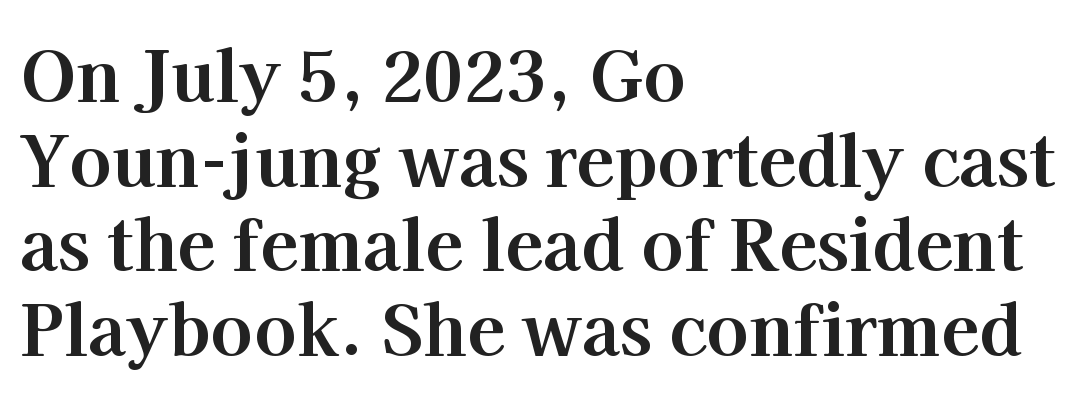
Q: Is the text bold? A: Yes.
Q: Is the text italic (slanted)? A: No, it is upright.
Q: Is the typeface a serif or a sans-serif typeface? A: Serif.
Q: Is the text underlined? A: No.
Q: How is the paragraph aligned? A: Left-aligned.
Q: Is the spacing between letters normal or unusually wide? A: Normal.
Q: Width (condensed, normal, or wide)? A: Normal.
Q: Stroke contrast? A: High.
Q: x-height? A: Medium.
Q: Monospaced? A: No.
